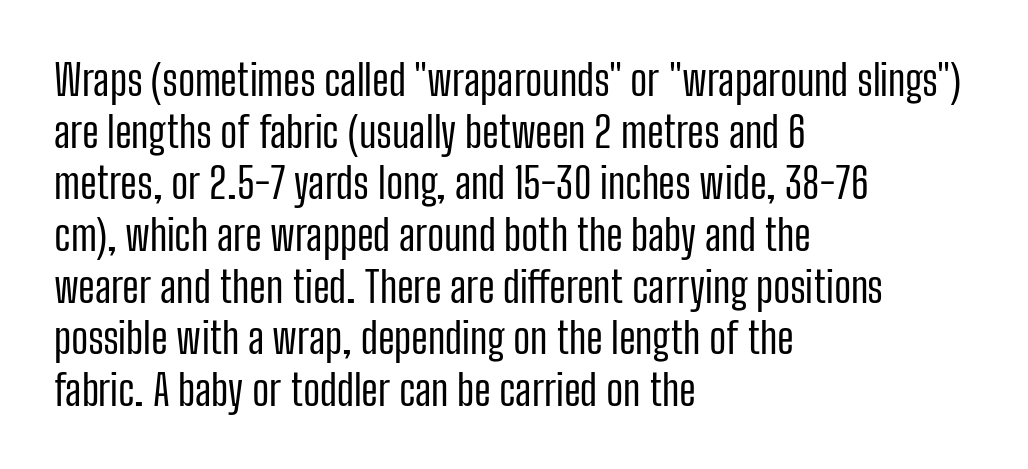
{"serif": "no", "italic": "no", "bold": "no", "weight": "regular", "width": "condensed", "stroke_contrast": "low", "x_height": "medium", "monospaced": "no", "underline": "no", "align": "left", "line_spacing_ratio": 1.23, "letter_spacing": "normal", "letter_spacing_em": 0.0, "glyph_px": 42}
